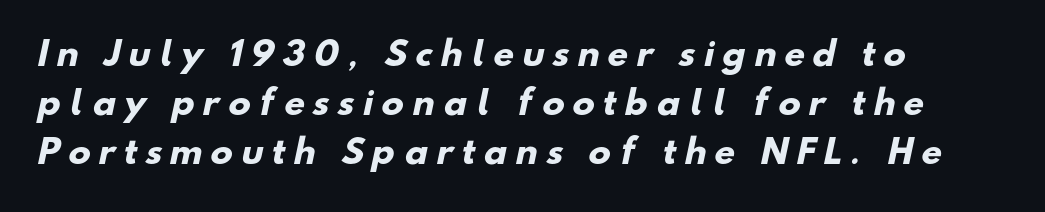
Q: Is the text bold? A: Yes.
Q: Is the typeface a serif or a sans-serif typeface? A: Sans-serif.
Q: Is the text underlined? A: No.
Q: How is the paragraph aligned? A: Left-aligned.
Q: Is the spacing between letters normal or unusually wide? A: Unusually wide.
Q: Is the spacing between lines tight, normal or loose? A: Normal.
Q: Width (condensed, normal, or wide)? A: Normal.
Q: Stroke contrast? A: Low.
Q: x-height? A: Small.
Q: Monospaced? A: No.
